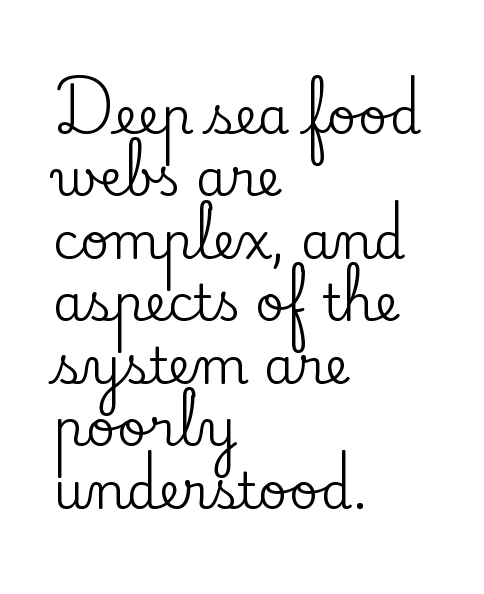
The gap between lines stays unmarked. The passage shown is typeset with a serif family. Notice how descenders clear the ascenders below comfortably — that's standard leading. Do the characters align in a grid? No, the font is proportional. Does the copy run flush right? No — it runs flush left. What stands out about the letter spacing? Nothing — it is the standard amount.
